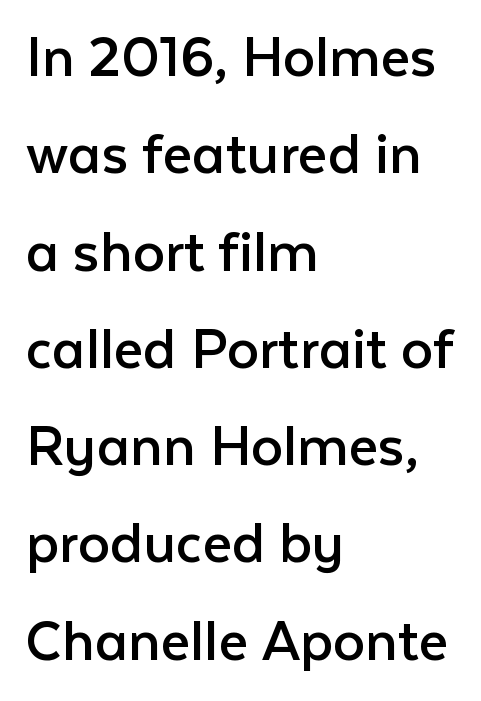
The image shows 64 px regular-weight sans-serif type, upright; set left-aligned, normal line spacing (1.52x), normal letter spacing, not underlined; low stroke contrast and a medium x-height.
